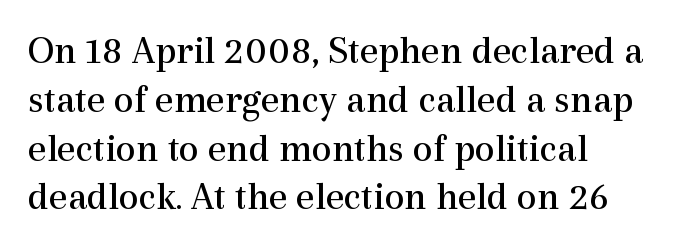
{"serif": "yes", "italic": "no", "bold": "no", "weight": "regular", "width": "normal", "x_height": "medium", "monospaced": "no", "underline": "no", "align": "left", "line_spacing_ratio": 1.22, "letter_spacing": "normal", "letter_spacing_em": 0.0, "glyph_px": 40}
